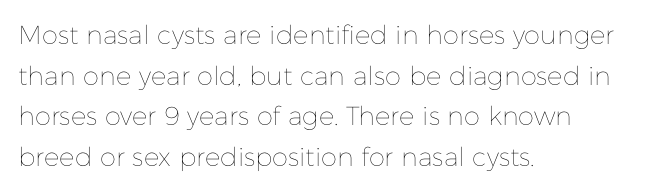
Q: Is the text bold? A: No.
Q: Is the text italic (slanted)? A: No, it is upright.
Q: Is the text underlined? A: No.
Q: How is the paragraph aligned? A: Left-aligned.
Q: Is the spacing between letters normal or unusually wide? A: Normal.
Q: Is the spacing between lines tight, normal or loose? A: Normal.
